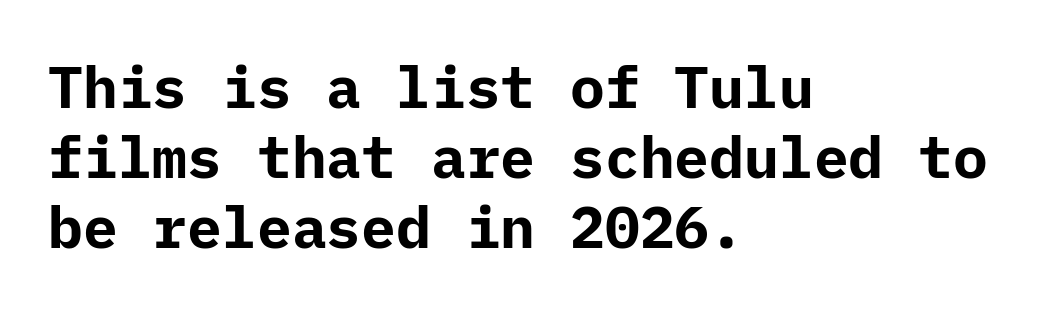
You'd pick this weight for a headline — it's a proper bold. Italic? Not at all — the glyphs are vertical. The horizontal fit of the characters is conventional and even. This rendering employs a face without finishing strokes, i.e., a sans-serif. Caption: multi-line text, flush left, ragged right.
